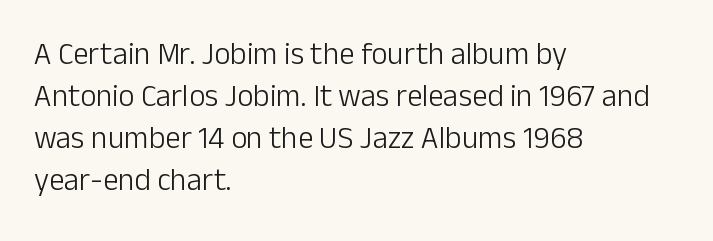
The image shows 31 px light sans-serif type, upright; set left-aligned, normal line spacing (1.35x), normal letter spacing, not underlined; low stroke contrast and a medium x-height.
